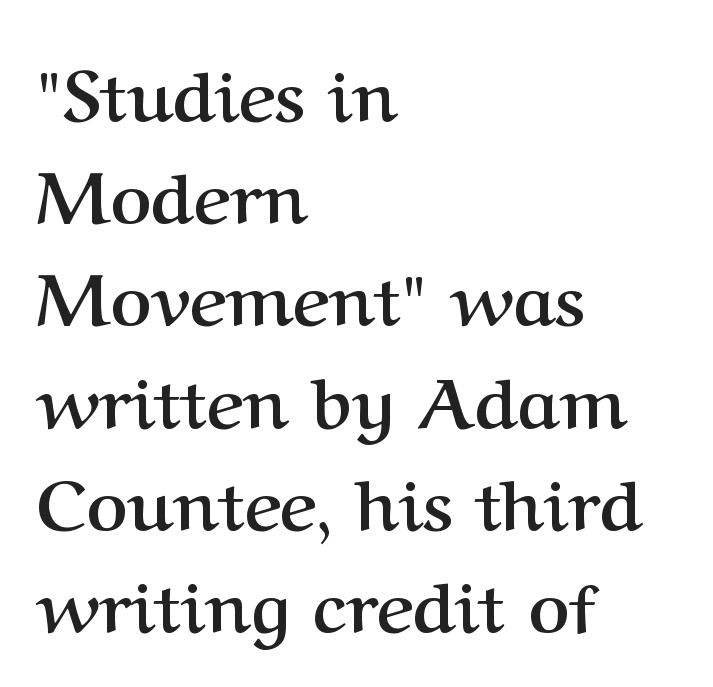
{"serif": "yes", "italic": "no", "bold": "yes", "weight": "semibold", "width": "normal", "stroke_contrast": "medium", "x_height": "medium", "monospaced": "no", "underline": "no", "align": "left", "line_spacing": "normal", "line_spacing_ratio": 1.46, "letter_spacing": "normal", "letter_spacing_em": 0.0, "glyph_px": 70}
